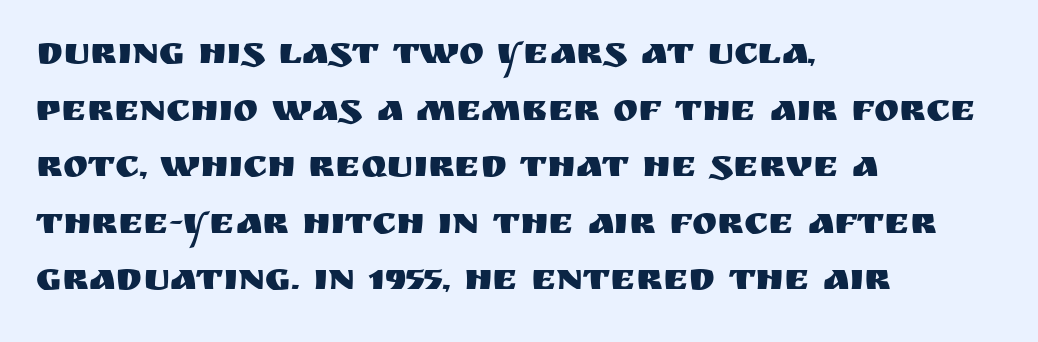
Q: Is the text italic (slanted)? A: No, it is upright.
Q: Is the typeface a serif or a sans-serif typeface? A: Sans-serif.
Q: Is the text underlined? A: No.
Q: How is the paragraph aligned? A: Left-aligned.
Q: Is the spacing between letters normal or unusually wide? A: Normal.
Q: Is the spacing between lines tight, normal or loose? A: Normal.
Q: Width (condensed, normal, or wide)? A: Normal.
Q: Stroke contrast? A: Medium.
Q: x-height? A: Large.
Q: Monospaced? A: No.
